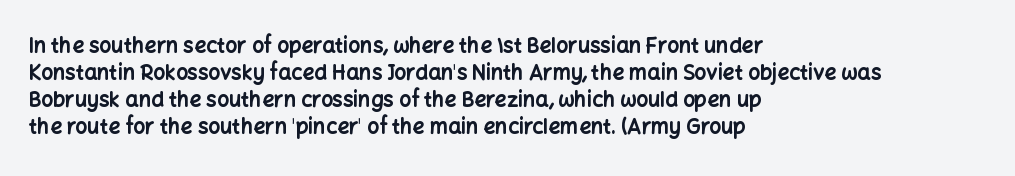
Q: Is the text bold? A: Yes.
Q: Is the text italic (slanted)? A: No, it is upright.
Q: Is the text underlined? A: No.
Q: How is the paragraph aligned? A: Left-aligned.
Q: Is the spacing between letters normal or unusually wide? A: Normal.
Q: Is the spacing between lines tight, normal or loose? A: Normal.
